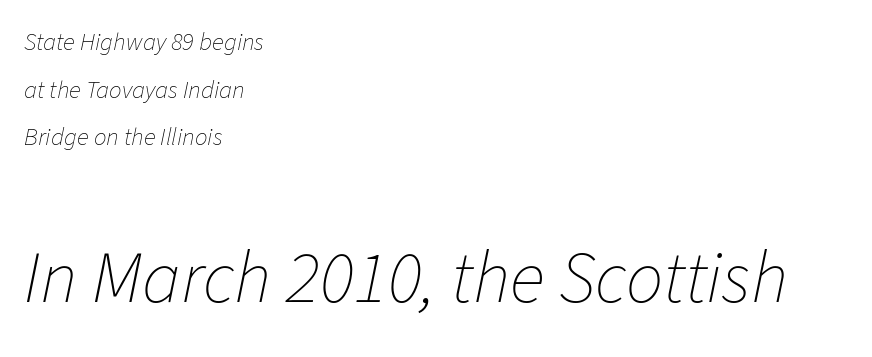
Q: Is the text bold? A: No.
Q: Is the text italic (slanted)? A: Yes, it leans right by about 11 degrees.
Q: Is the text underlined? A: No.
Q: How is the paragraph aligned? A: Left-aligned.
Q: Is the spacing between letters normal or unusually wide? A: Normal.
Q: Is the spacing between lines tight, normal or loose? A: Loose.
Q: Which block of text is set in a larger size, the first (top) or the second (bottom)? A: The second (bottom) one.
Q: Width (condensed, normal, or wide)? A: Normal.
Q: Stroke contrast? A: Low.
Q: x-height? A: Medium.
Q: Monospaced? A: No.
